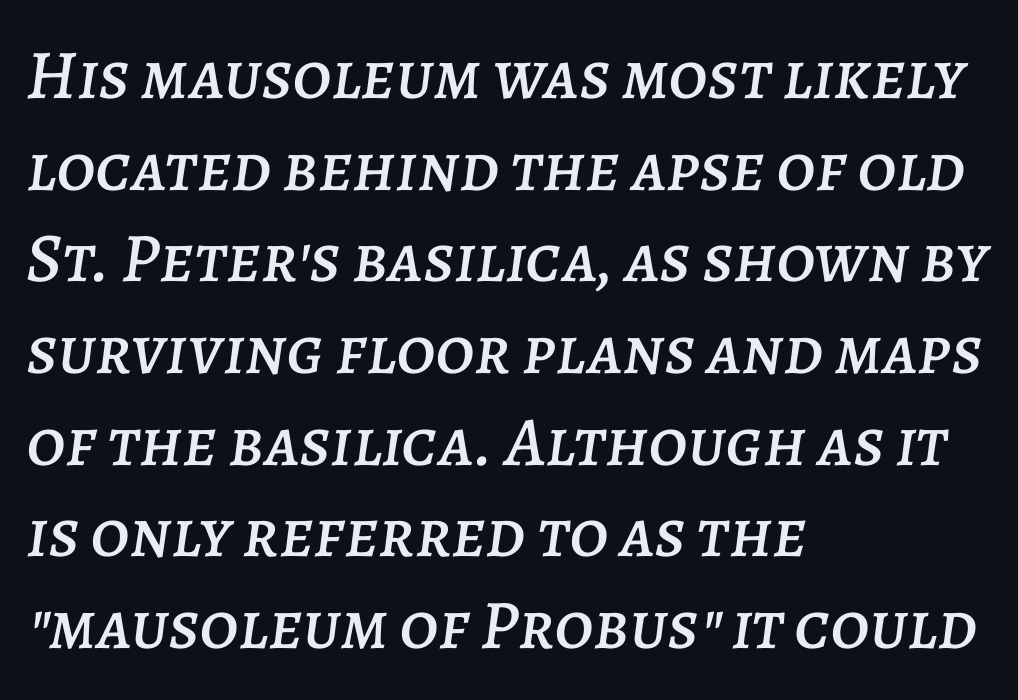
Q: Is the text italic (slanted)? A: Yes, it leans right by about 7 degrees.
Q: Is the text underlined? A: No.
Q: How is the paragraph aligned? A: Left-aligned.
Q: Is the spacing between letters normal or unusually wide? A: Normal.
Q: Is the spacing between lines tight, normal or loose? A: Normal.
Q: Width (condensed, normal, or wide)? A: Normal.
Q: Stroke contrast? A: Low.
Q: x-height? A: Large.
Q: Monospaced? A: No.
